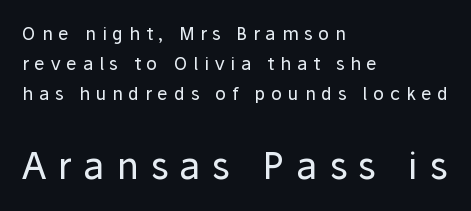
The ragged edge is on the right, which tells us the setting is flush left. The typeface has the unassuming heft of standard copy or less. The second block has been scaled up relative to the first. Inter-character spacing is expanded well beyond the font's built-in metrics. The passage shown stacks its lines at a standard gap. Examine the stroke ends and you'll find no serifs.
